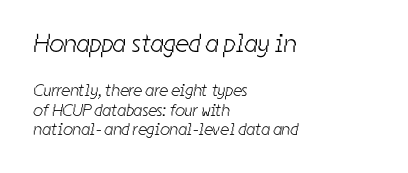
The image shows 26 px text type; set left-aligned, line spacing 1.16x, normal letter spacing, not underlined; the first (top) block is 1.53x larger.
